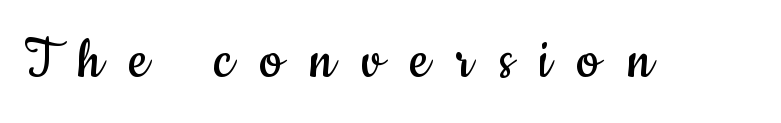
Is the stroke heavy? The answer is a plain regular-or-lighter. The glyphs in this specimen are sans serif. Do the characters align in a grid? No, the font is proportional. Is the letter spacing exaggerated? Yes — the characters are pushed far apart.
